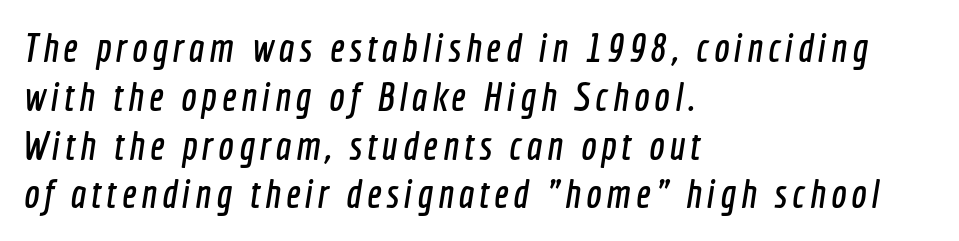
{"serif": "no", "width": "condensed", "x_height": "medium", "monospaced": "no", "underline": "no", "align": "left", "line_spacing_ratio": 1.19, "glyph_px": 41}
